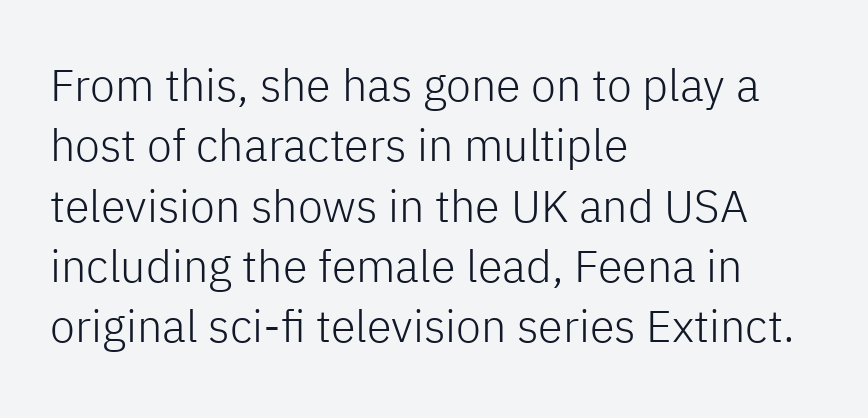
{"serif": "no", "italic": "no", "bold": "no", "weight": "light", "width": "normal", "stroke_contrast": "low", "x_height": "medium", "monospaced": "no", "underline": "no", "align": "left", "line_spacing": "normal", "line_spacing_ratio": 1.34, "letter_spacing": "normal", "letter_spacing_em": 0.0, "glyph_px": 45}
